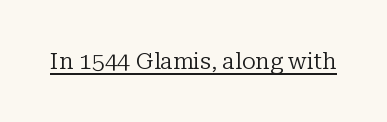
{"italic": "no", "bold": "no", "underline": "yes", "letter_spacing": "normal", "letter_spacing_em": 0.0, "glyph_px": 23}
